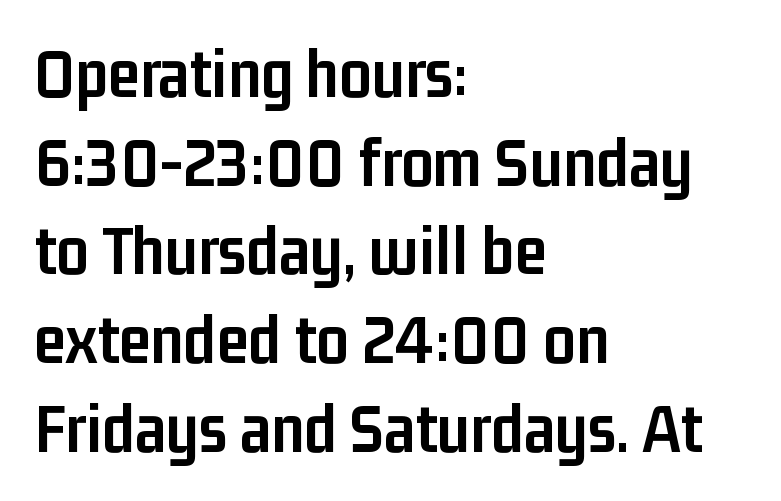
No feet cap the strokes, marking this as sans-serif type. These lines are set flush left with a ragged right edge. The passage shown is emphatically bold. The passage shown stacks its lines at a standard gap. Do the characters align in a grid? No, the font is proportional.
